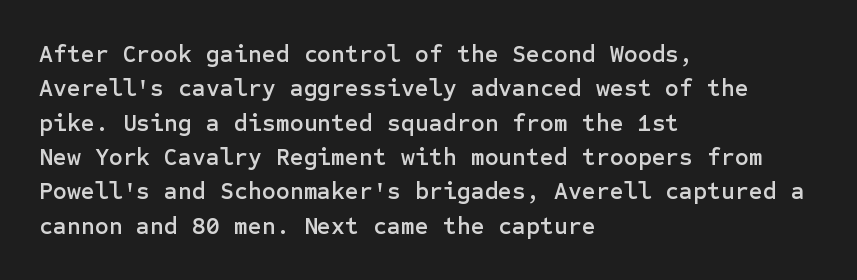
Q: Is the text italic (slanted)? A: No, it is upright.
Q: Is the text underlined? A: No.
Q: How is the paragraph aligned? A: Left-aligned.
Q: Is the spacing between letters normal or unusually wide? A: Normal.
Q: Is the spacing between lines tight, normal or loose? A: Normal.
